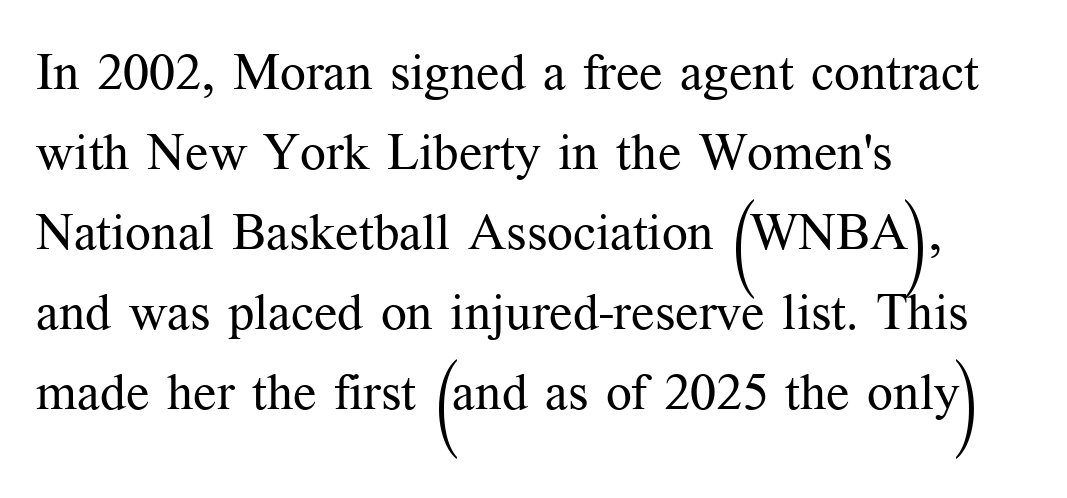
The baseline area is clear. Students, note that the glyphs here touch the page at normal intervals. Is this a fixed-width face? No — the glyphs have proportional, varying widths. Upright lettering throughout. Caption: multi-line text, flush left, ragged right. This reads as an unemphasized weight, regular at the heaviest.
